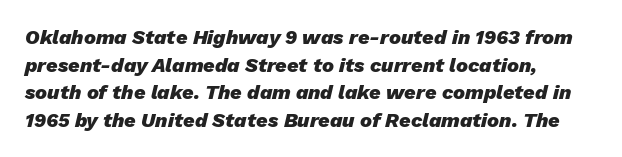
Q: Is the text bold? A: Yes.
Q: Is the text italic (slanted)? A: Yes, it leans right by about 13 degrees.
Q: Is the text underlined? A: No.
Q: How is the paragraph aligned? A: Left-aligned.
Q: Is the spacing between letters normal or unusually wide? A: Normal.
Q: Is the spacing between lines tight, normal or loose? A: Normal.
